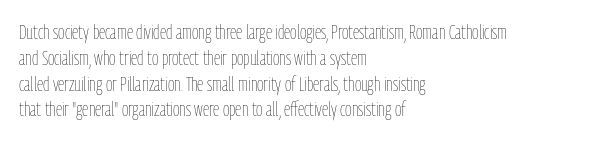
Q: Is the text bold? A: No.
Q: Is the text italic (slanted)? A: No, it is upright.
Q: Is the text underlined? A: No.
Q: How is the paragraph aligned? A: Left-aligned.
Q: Is the spacing between letters normal or unusually wide? A: Normal.
Q: Is the spacing between lines tight, normal or loose? A: Normal.
